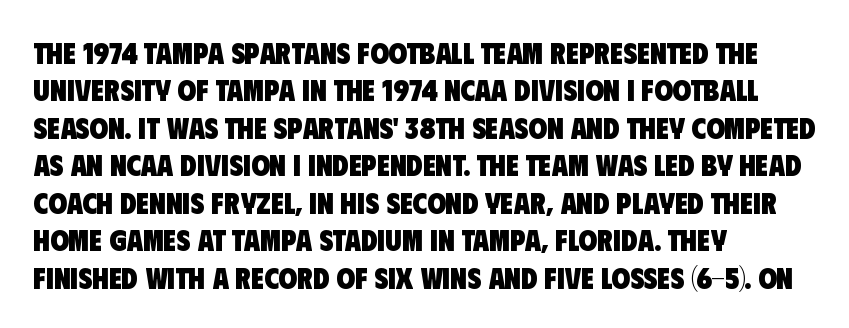
Q: Is the text bold? A: Yes.
Q: Is the typeface a serif or a sans-serif typeface? A: Sans-serif.
Q: Is the text underlined? A: No.
Q: How is the paragraph aligned? A: Left-aligned.
Q: Is the spacing between letters normal or unusually wide? A: Normal.
Q: Is the spacing between lines tight, normal or loose? A: Normal.
Q: Width (condensed, normal, or wide)? A: Condensed.
Q: Stroke contrast? A: Low.
Q: x-height? A: Large.
Q: Monospaced? A: No.
